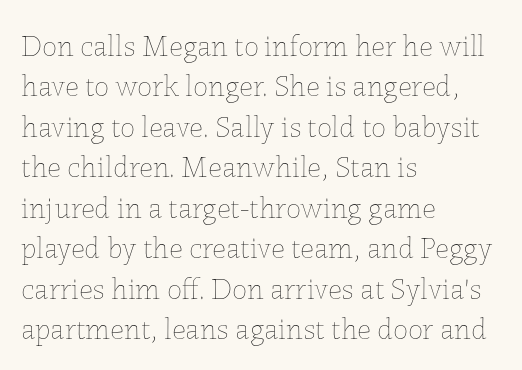
Q: Is the text bold? A: No.
Q: Is the text italic (slanted)? A: No, it is upright.
Q: Is the text underlined? A: No.
Q: How is the paragraph aligned? A: Left-aligned.
Q: Is the spacing between letters normal or unusually wide? A: Normal.
Q: Is the spacing between lines tight, normal or loose? A: Normal.
Q: Width (condensed, normal, or wide)? A: Normal.
Q: Stroke contrast? A: Low.
Q: x-height? A: Medium.
Q: Monospaced? A: No.
